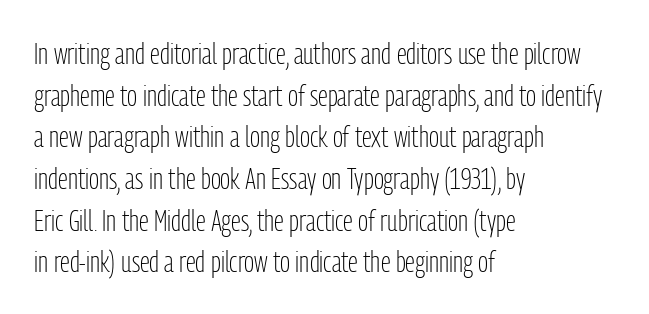
Q: Is the text bold? A: No.
Q: Is the text italic (slanted)? A: No, it is upright.
Q: Is the typeface a serif or a sans-serif typeface? A: Sans-serif.
Q: Is the text underlined? A: No.
Q: How is the paragraph aligned? A: Left-aligned.
Q: Is the spacing between letters normal or unusually wide? A: Normal.
Q: Is the spacing between lines tight, normal or loose? A: Normal.
Q: Width (condensed, normal, or wide)? A: Condensed.
Q: Stroke contrast? A: Low.
Q: x-height? A: Medium.
Q: Monospaced? A: No.
